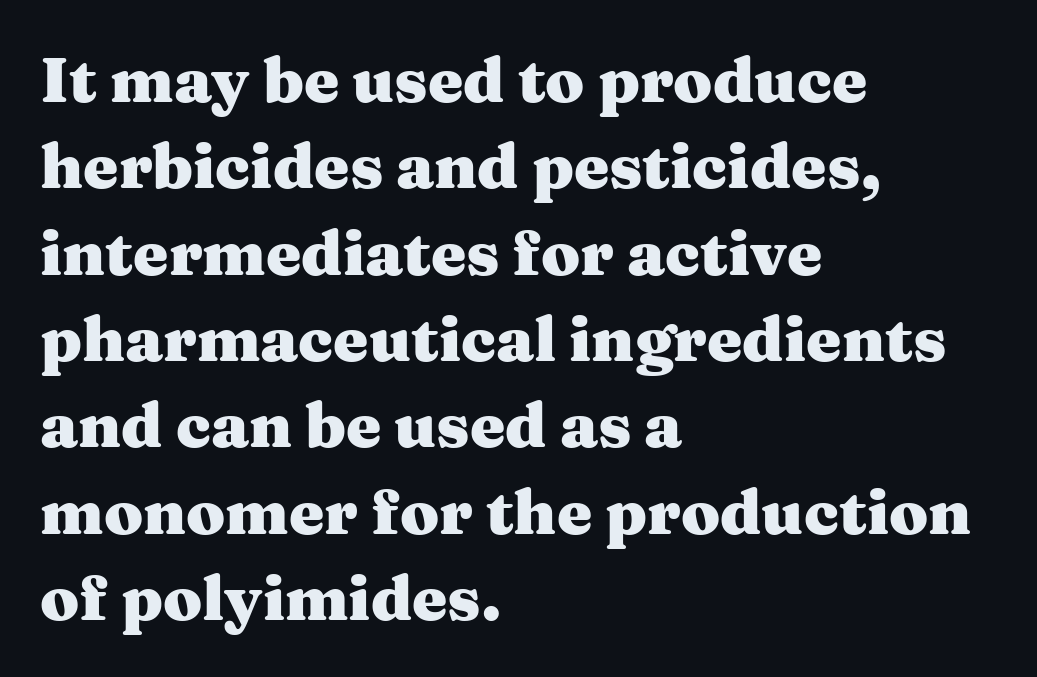
The image shows 63 px heavy, wide serif type, upright; set left-aligned, normal line spacing (1.37x), normal letter spacing, not underlined; medium stroke contrast and a medium x-height.
